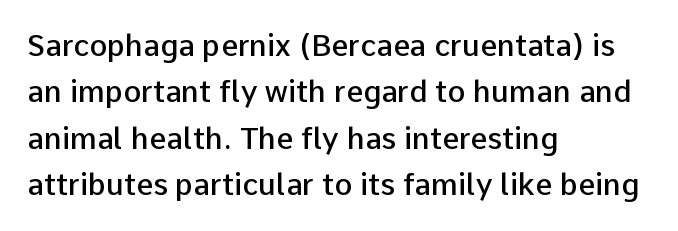
Q: Is the text bold? A: Semi-bold.
Q: Is the text italic (slanted)? A: No, it is upright.
Q: Is the typeface a serif or a sans-serif typeface? A: Sans-serif.
Q: Is the text underlined? A: No.
Q: How is the paragraph aligned? A: Left-aligned.
Q: Is the spacing between letters normal or unusually wide? A: Normal.
Q: Is the spacing between lines tight, normal or loose? A: Normal.
Q: Width (condensed, normal, or wide)? A: Normal.
Q: Stroke contrast? A: Low.
Q: x-height? A: Medium.
Q: Monospaced? A: No.
